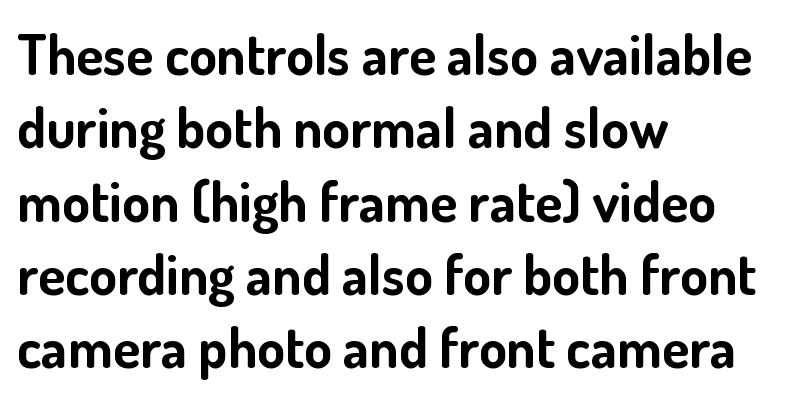
Is the letter spacing exaggerated? No — it looks like the ordinary default. Style check: upright. The lines are quadded left. Is this a fixed-width face? No — the glyphs have proportional, varying widths. Each glyph is drawn with heavy, bold strokes. Type without underlining.
